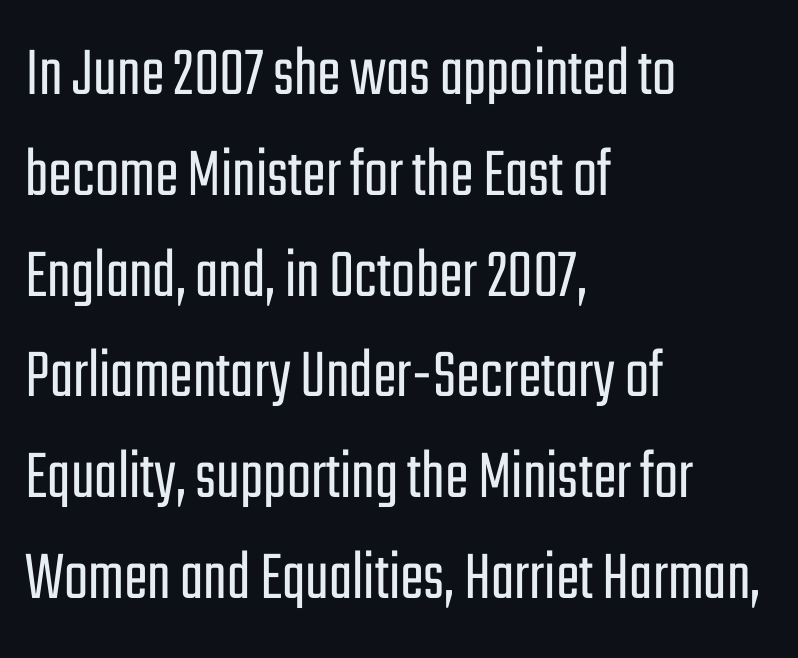
Q: Is the text bold? A: No.
Q: Is the text italic (slanted)? A: No, it is upright.
Q: Is the typeface a serif or a sans-serif typeface? A: Sans-serif.
Q: Is the text underlined? A: No.
Q: How is the paragraph aligned? A: Left-aligned.
Q: Is the spacing between letters normal or unusually wide? A: Normal.
Q: Is the spacing between lines tight, normal or loose? A: Normal.
Q: Width (condensed, normal, or wide)? A: Condensed.
Q: Stroke contrast? A: Low.
Q: x-height? A: Medium.
Q: Monospaced? A: No.
